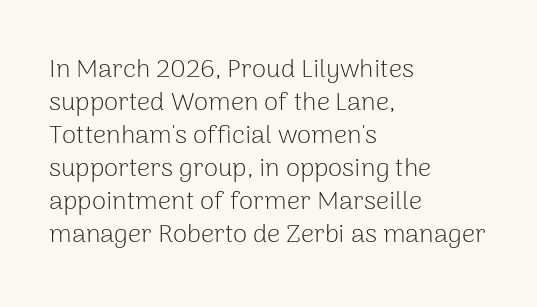
The image shows 26 px text type, upright; set left-aligned, normal line spacing (1.27x), normal letter spacing, not underlined.
